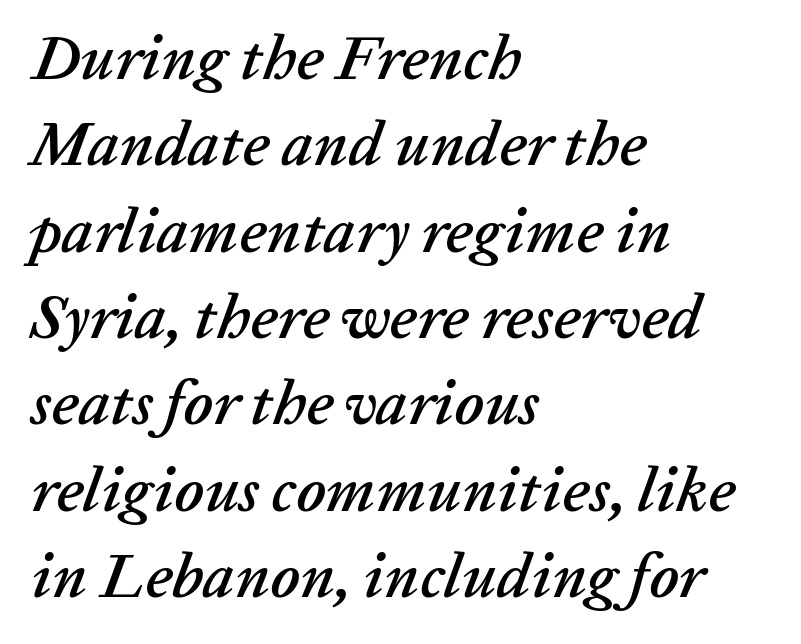
The image shows 63 px text type, italic (leaning right); set left-aligned, normal line spacing (1.37x), normal letter spacing, not underlined; low stroke contrast and a medium x-height.
